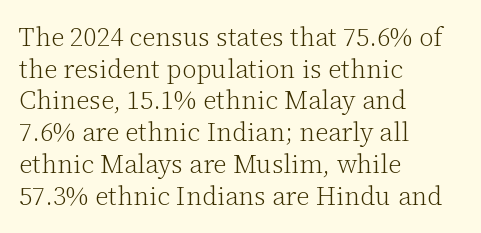
The image shows 26 px text type, upright; set left-aligned, line spacing 1.22x, normal letter spacing, not underlined.
